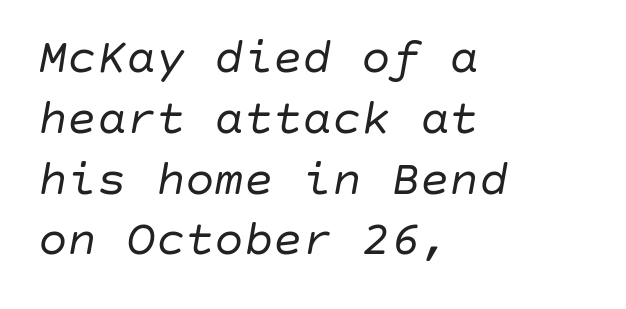
Decoration check: the copy has no underline. Inter-character spacing is left at the font's built-in metrics. In CSS terms this would be text-align: left. Letters have the restrained weight of plain body copy at most. These lines were composed using italics.
